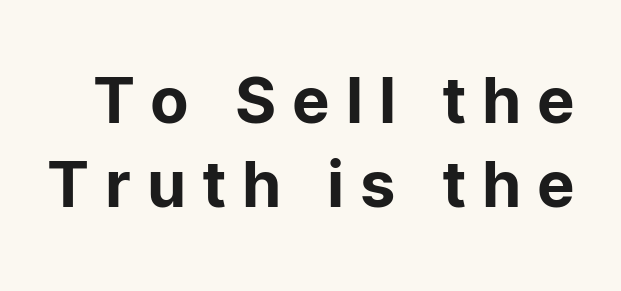
Q: Is the text italic (slanted)? A: No, it is upright.
Q: Is the typeface a serif or a sans-serif typeface? A: Sans-serif.
Q: Is the text underlined? A: No.
Q: Is the spacing between letters normal or unusually wide? A: Unusually wide.
Q: Is the spacing between lines tight, normal or loose? A: Normal.
Q: Width (condensed, normal, or wide)? A: Normal.
Q: Stroke contrast? A: Low.
Q: x-height? A: Medium.
Q: Monospaced? A: No.
